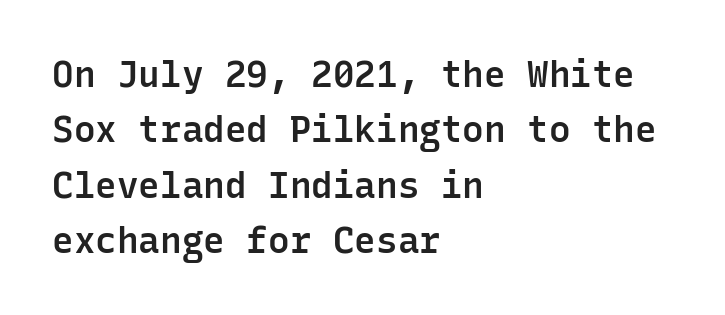
The image shows 36 px semibold sans-serif type, upright, monospaced; set left-aligned, normal line spacing (1.54x), normal letter spacing, not underlined; low stroke contrast and a medium x-height.
